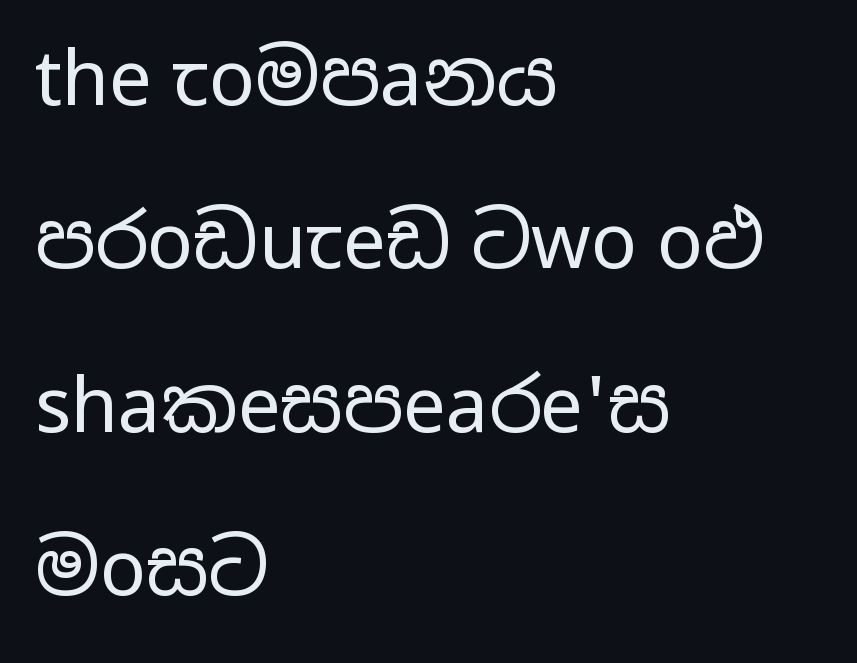
The image shows 76 px regular-weight, wide sans-serif type, upright; set left-aligned, loose line spacing (2.15x), normal letter spacing, not underlined; low stroke contrast and a medium x-height.
